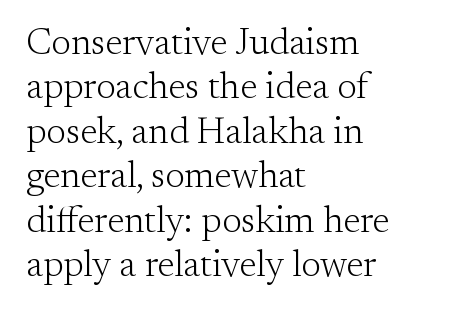
Q: Is the text bold? A: No.
Q: Is the text italic (slanted)? A: No, it is upright.
Q: Is the typeface a serif or a sans-serif typeface? A: Serif.
Q: Is the text underlined? A: No.
Q: How is the paragraph aligned? A: Left-aligned.
Q: Is the spacing between letters normal or unusually wide? A: Normal.
Q: Width (condensed, normal, or wide)? A: Normal.
Q: Stroke contrast? A: Medium.
Q: x-height? A: Small.
Q: Monospaced? A: No.
